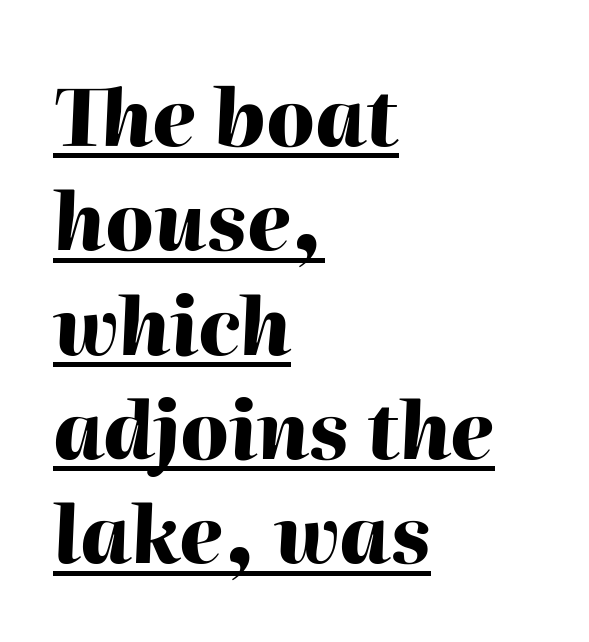
{"italic": "yes", "lean": "right", "slant_degrees": 2, "bold": "yes", "weight": "heavy", "width": "normal", "stroke_contrast": "high", "x_height": "medium", "monospaced": "no", "underline": "yes", "align": "left", "line_spacing": "normal", "line_spacing_ratio": 1.32, "letter_spacing": "normal", "letter_spacing_em": 0.0, "glyph_px": 79}
